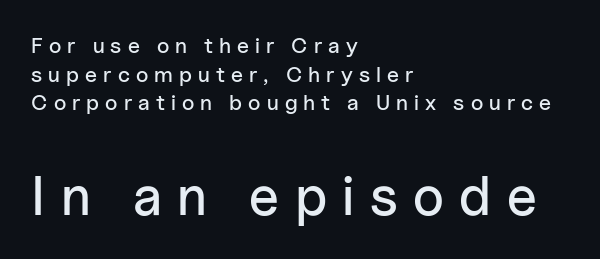
A clean baseline with only descenders dipping below it. The passage is arranged the way most books set body copy — flush left. These lines are composed in type without serifs. This sample has the flowing, uneven cadence of proportional lettering. The designer gave the closing block more size than the opening block.
